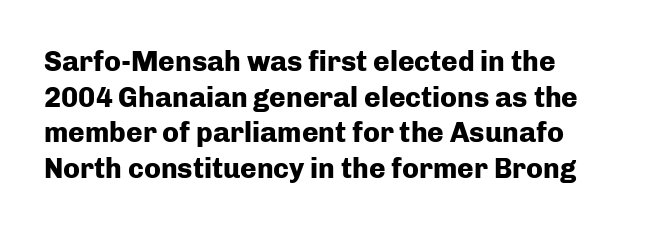
These lines carry a lot of weight — the face is fully bold. Descenders hang freely into open space. No italicization has been applied; the sample stays upright. Unlike a traditional serif, this face leaves its strokes unadorned.
